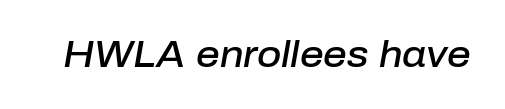
Q: Is the text bold? A: Semi-bold.
Q: Is the text italic (slanted)? A: Yes, it leans right by about 10 degrees.
Q: Is the text underlined? A: No.
Q: Is the spacing between letters normal or unusually wide? A: Normal.
Q: Width (condensed, normal, or wide)? A: Normal.
Q: Stroke contrast? A: Low.
Q: x-height? A: Medium.
Q: Monospaced? A: No.
